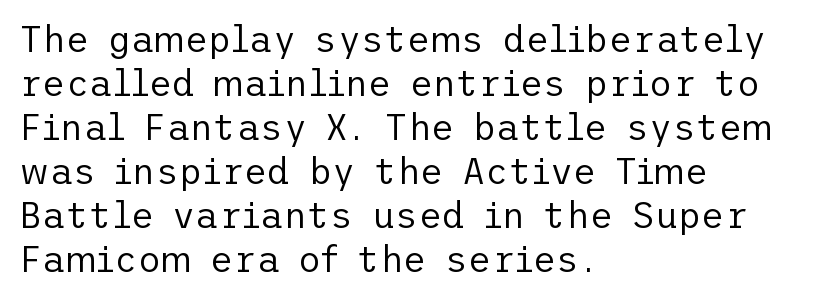
The setting favours the left margin, as ordinary paragraphs usually do. To sum up the face: it is a sans, with no serifs. Students, note that the glyphs here touch the page at normal intervals. The specimen omits any rule beneath the text block's lines. Vertical strokes here are truly vertical. Caption: face not bold, strokes unweighted.
